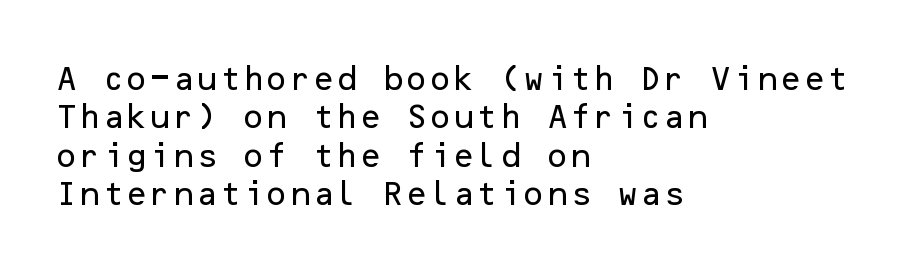
The image shows 27 px text type, upright; set left-aligned, normal line spacing (1.42x), normal letter spacing, not underlined.
